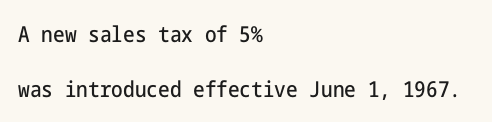
The image shows 22 px text type, upright; set left-aligned, loose line spacing (2.48x), normal letter spacing, not underlined.
